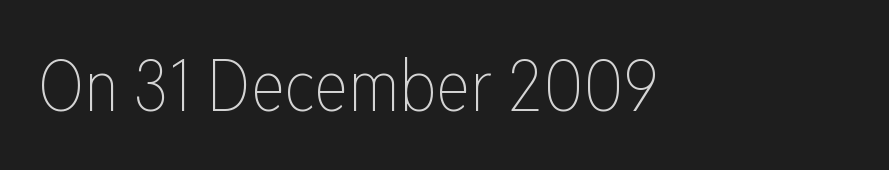
Q: Is the text bold? A: No.
Q: Is the text italic (slanted)? A: No, it is upright.
Q: Is the text underlined? A: No.
Q: Is the spacing between letters normal or unusually wide? A: Normal.
Q: Width (condensed, normal, or wide)? A: Condensed.
Q: Stroke contrast? A: Low.
Q: x-height? A: Medium.
Q: Monospaced? A: No.
